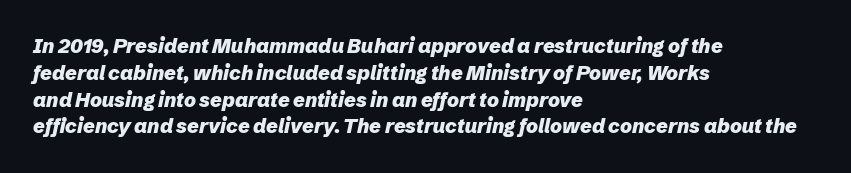
The tracking reads as untouched default to a designer's eye. It's the slanting kind of type. The leading is moderate, giving the passage an even texture. Anything drawn beneath the words? Only blank space.
